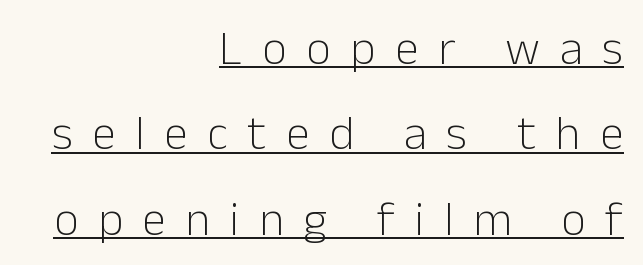
{"serif": "no", "italic": "no", "bold": "no", "weight": "light", "width": "normal", "stroke_contrast": "low", "x_height": "medium", "monospaced": "no", "underline": "yes", "align": "right", "line_spacing_ratio": 1.78, "letter_spacing": "wide", "letter_spacing_em": 0.41, "glyph_px": 48}
